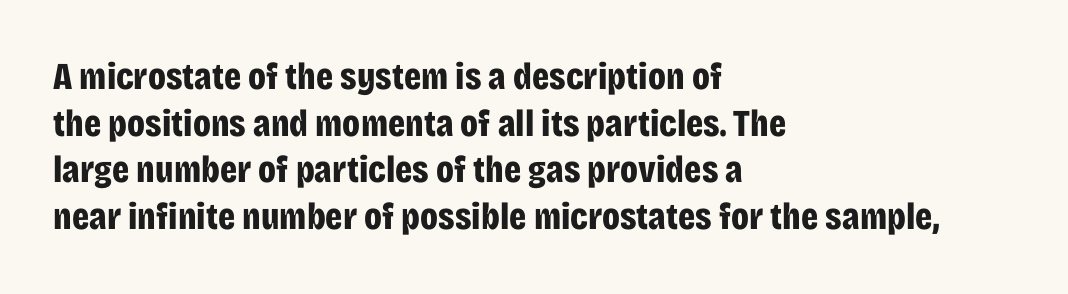
Q: Is the text bold? A: Yes.
Q: Is the text italic (slanted)? A: No, it is upright.
Q: Is the typeface a serif or a sans-serif typeface? A: Sans-serif.
Q: Is the text underlined? A: No.
Q: How is the paragraph aligned? A: Left-aligned.
Q: Is the spacing between letters normal or unusually wide? A: Normal.
Q: Width (condensed, normal, or wide)? A: Condensed.
Q: Stroke contrast? A: Low.
Q: x-height? A: Large.
Q: Monospaced? A: No.
